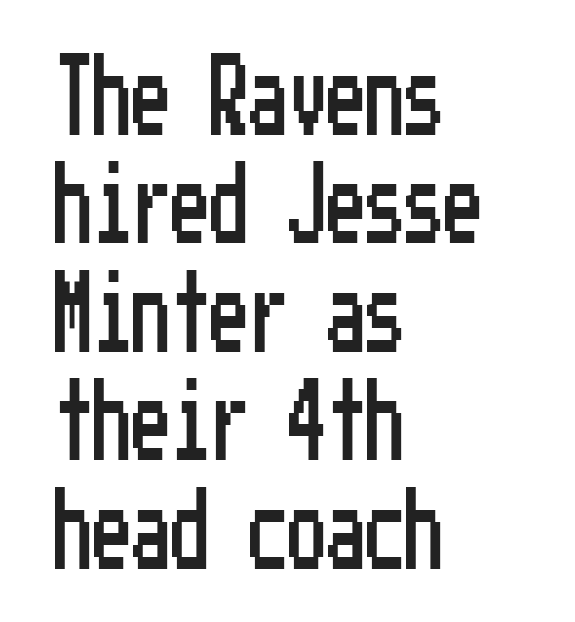
The image shows 78 px condensed sans-serif type, upright; set left-aligned, normal line spacing (1.39x), normal letter spacing, not underlined; low stroke contrast and a medium x-height.
